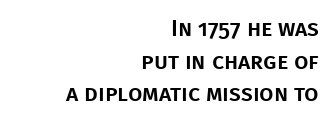
The image shows 23 px text type, upright; set right-aligned, normal line spacing (1.42x), normal letter spacing, not underlined.
